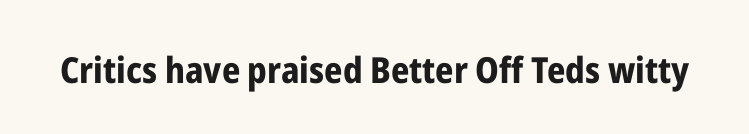
The image shows 36 px bold, condensed sans-serif type, upright; set normal letter spacing, not underlined; low stroke contrast and a medium x-height.
